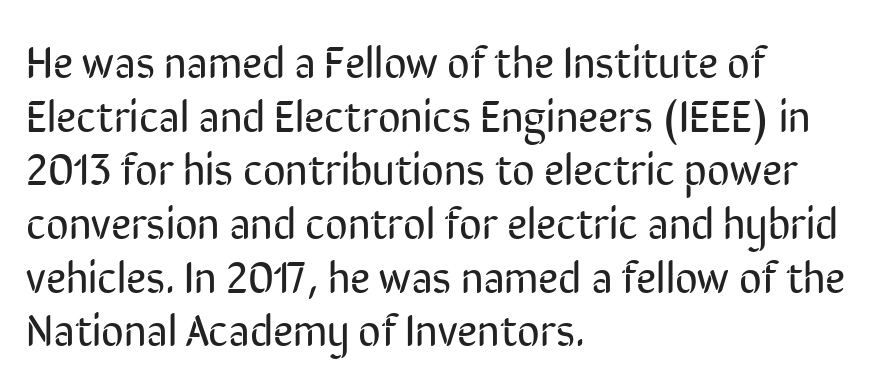
Q: Is the text bold? A: No.
Q: Is the text italic (slanted)? A: No, it is upright.
Q: Is the typeface a serif or a sans-serif typeface? A: Sans-serif.
Q: Is the text underlined? A: No.
Q: How is the paragraph aligned? A: Left-aligned.
Q: Is the spacing between letters normal or unusually wide? A: Normal.
Q: Width (condensed, normal, or wide)? A: Condensed.
Q: Stroke contrast? A: Low.
Q: x-height? A: Medium.
Q: Monospaced? A: No.
